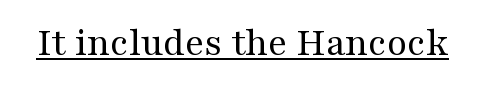
The image shows 41 px regular-weight, wide serif type, upright; set normal letter spacing, underlined; medium stroke contrast and a medium x-height.
